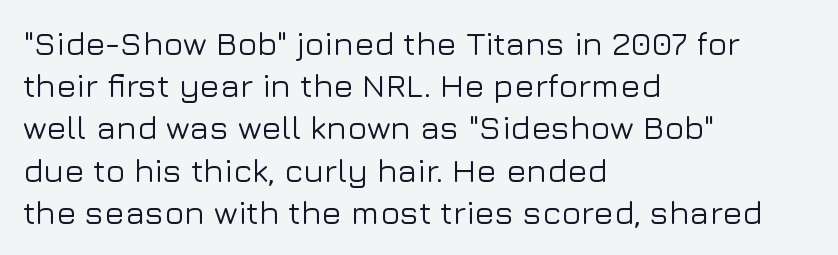
{"serif": "no", "italic": "no", "width": "normal", "stroke_contrast": "low", "x_height": "medium", "monospaced": "no", "underline": "no", "align": "left", "line_spacing": "normal", "line_spacing_ratio": 1.28, "letter_spacing": "normal", "letter_spacing_em": 0.0, "glyph_px": 33}
